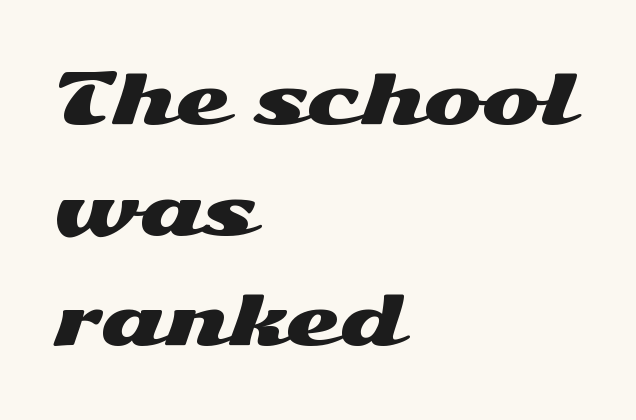
{"serif": "no", "width": "wide", "stroke_contrast": "medium", "x_height": "medium", "monospaced": "no", "underline": "no", "align": "left", "line_spacing": "normal", "line_spacing_ratio": 1.58, "letter_spacing": "normal", "letter_spacing_em": 0.0, "glyph_px": 70}
